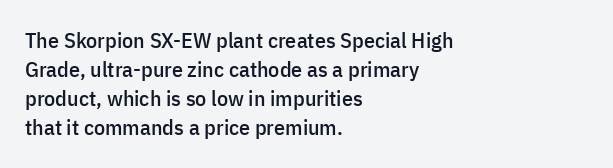
{"italic": "no", "underline": "no", "align": "left", "line_spacing": "normal", "line_spacing_ratio": 1.32, "letter_spacing": "normal", "letter_spacing_em": 0.0, "glyph_px": 22}
